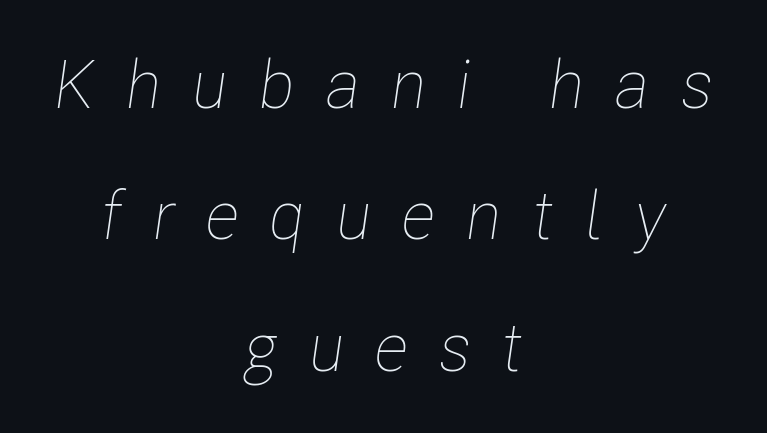
Q: Is the text bold? A: No.
Q: Is the text italic (slanted)? A: Yes, it leans right by about 8 degrees.
Q: Is the text underlined? A: No.
Q: How is the paragraph aligned? A: Centered.
Q: Is the spacing between letters normal or unusually wide? A: Unusually wide.
Q: Is the spacing between lines tight, normal or loose? A: Loose.
Q: Width (condensed, normal, or wide)? A: Condensed.
Q: Stroke contrast? A: Low.
Q: x-height? A: Medium.
Q: Monospaced? A: No.
